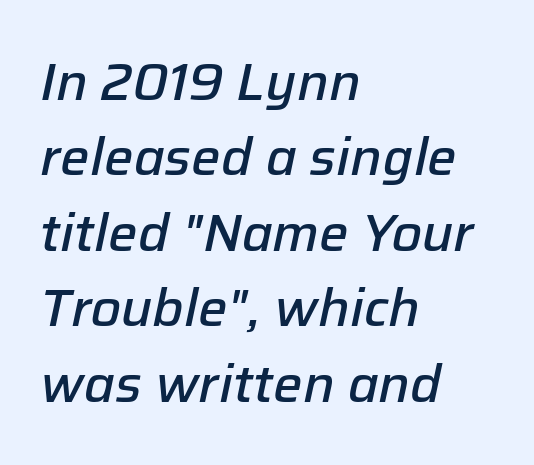
Q: Is the text bold? A: Semi-bold.
Q: Is the text italic (slanted)? A: Yes, it leans right by about 12 degrees.
Q: Is the text underlined? A: No.
Q: How is the paragraph aligned? A: Left-aligned.
Q: Is the spacing between letters normal or unusually wide? A: Normal.
Q: Is the spacing between lines tight, normal or loose? A: Normal.
Q: Width (condensed, normal, or wide)? A: Normal.
Q: Stroke contrast? A: Low.
Q: x-height? A: Medium.
Q: Monospaced? A: No.
